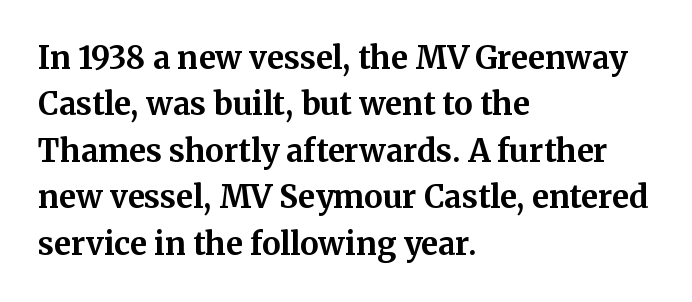
The image shows 31 px bold serif type, upright; set left-aligned, normal line spacing (1.5x), normal letter spacing, not underlined; medium stroke contrast and a medium x-height.
